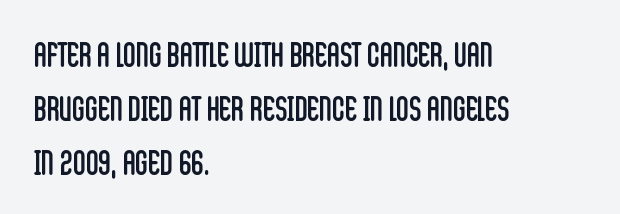
{"serif": "no", "italic": "no", "bold": "no", "weight": "regular", "width": "condensed", "stroke_contrast": "low", "x_height": "large", "monospaced": "no", "underline": "no", "align": "left", "line_spacing": "normal", "line_spacing_ratio": 1.54, "letter_spacing": "normal", "letter_spacing_em": 0.0, "glyph_px": 35}
